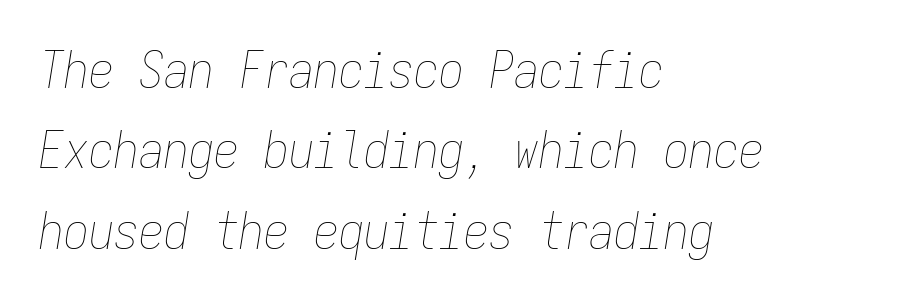
The image shows 50 px thin, condensed type, italic (leaning right), monospaced; set left-aligned, normal line spacing (1.61x), normal letter spacing, not underlined; low stroke contrast and a medium x-height.
